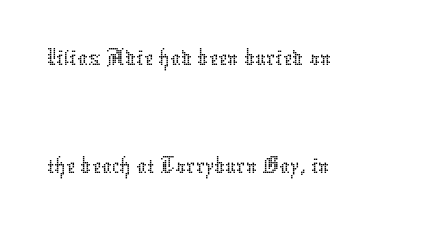
This sample uses plain, unmodified letter spacing. This block would shrink considerably if given ordinary leading; it's expanded now. Leftover space on each line is placed entirely after the last word. Every stem runs plumb, perpendicular to the baseline. A clean baseline with only descenders dipping below it. These glyphs show unthickened strokes, regular width or finer.
